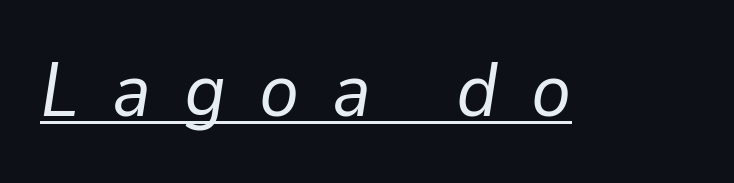
{"italic": "yes", "lean": "right", "slant_degrees": 9, "bold": "no", "weight": "regular", "width": "normal", "stroke_contrast": "low", "x_height": "medium", "monospaced": "no", "underline": "yes", "letter_spacing": "wide", "letter_spacing_em": 0.44, "glyph_px": 75}
